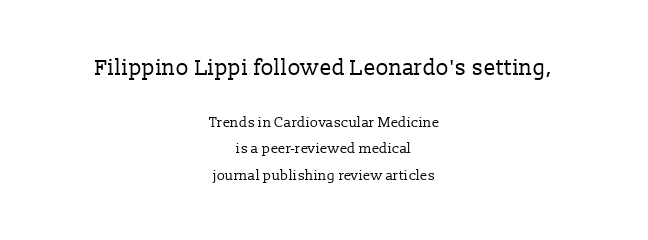
{"italic": "no", "bold": "no", "underline": "no", "align": "center", "line_spacing": "loose", "line_spacing_ratio": 1.91, "letter_spacing": "normal", "letter_spacing_em": 0.0, "larger_block": "first", "size_ratio": 1.57, "glyph_px": 22}
